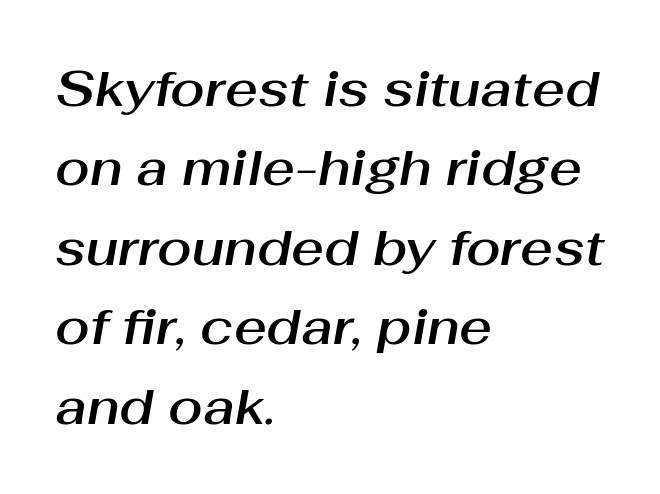
{"italic": "yes", "lean": "right", "slant_degrees": 10, "width": "normal", "stroke_contrast": "medium", "x_height": "medium", "monospaced": "no", "underline": "no", "align": "left", "line_spacing": "normal", "line_spacing_ratio": 1.59, "letter_spacing": "normal", "letter_spacing_em": 0.0, "glyph_px": 50}
